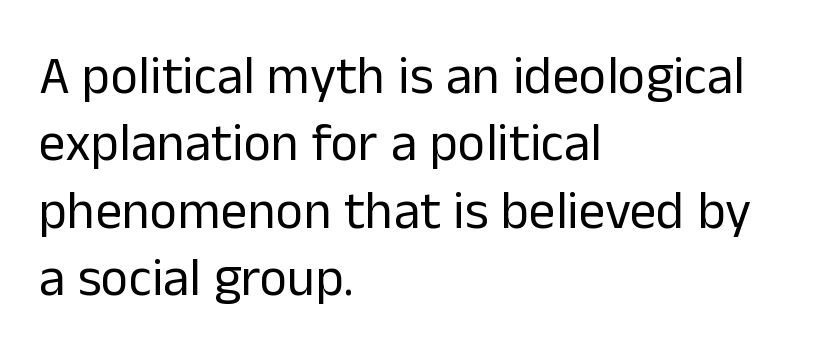
The image shows 53 px regular-weight sans-serif type, upright; set left-aligned, normal line spacing (1.27x), normal letter spacing, not underlined; low stroke contrast and a medium x-height.
